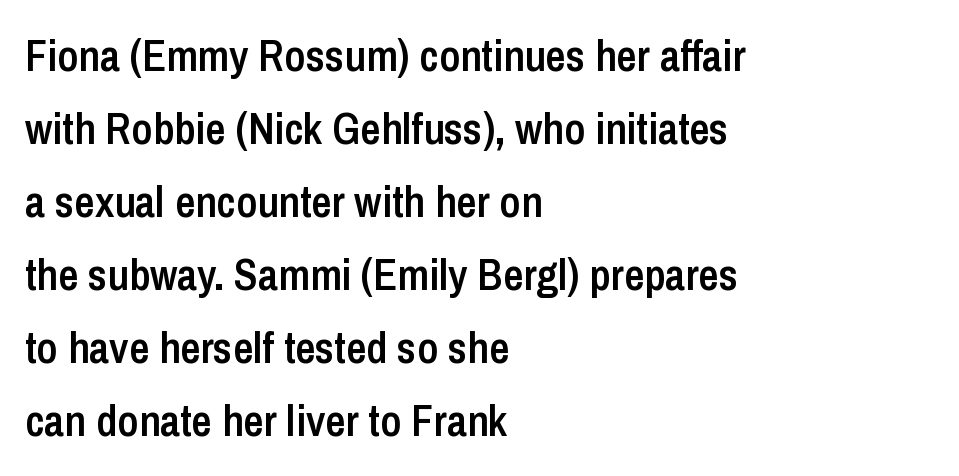
{"serif": "no", "italic": "no", "bold": "semi", "weight": "semibold", "width": "condensed", "stroke_contrast": "low", "x_height": "medium", "monospaced": "no", "underline": "no", "align": "left", "line_spacing": "normal", "line_spacing_ratio": 1.66, "letter_spacing": "normal", "letter_spacing_em": 0.0, "glyph_px": 44}
